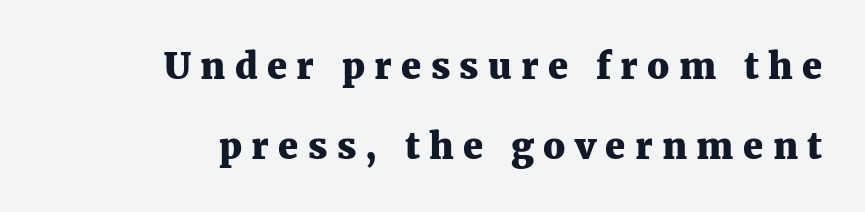
Q: Is the text bold? A: Yes.
Q: Is the text italic (slanted)? A: No, it is upright.
Q: Is the typeface a serif or a sans-serif typeface? A: Serif.
Q: Is the text underlined? A: No.
Q: How is the paragraph aligned? A: Right-aligned.
Q: Is the spacing between letters normal or unusually wide? A: Unusually wide.
Q: Is the spacing between lines tight, normal or loose? A: Loose.
Q: Width (condensed, normal, or wide)? A: Normal.
Q: Stroke contrast? A: Medium.
Q: x-height? A: Medium.
Q: Monospaced? A: No.
